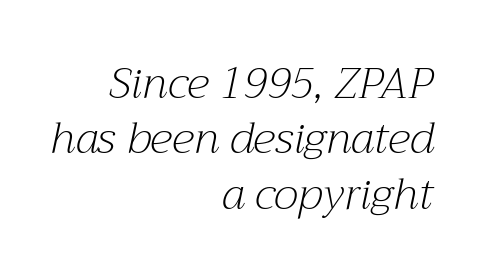
Q: Is the text bold? A: No.
Q: Is the text italic (slanted)? A: Yes, it leans right by about 12 degrees.
Q: Is the typeface a serif or a sans-serif typeface? A: Serif.
Q: Is the text underlined? A: No.
Q: How is the paragraph aligned? A: Right-aligned.
Q: Is the spacing between letters normal or unusually wide? A: Normal.
Q: Is the spacing between lines tight, normal or loose? A: Normal.
Q: Width (condensed, normal, or wide)? A: Normal.
Q: Stroke contrast? A: Medium.
Q: x-height? A: Medium.
Q: Monospaced? A: No.
